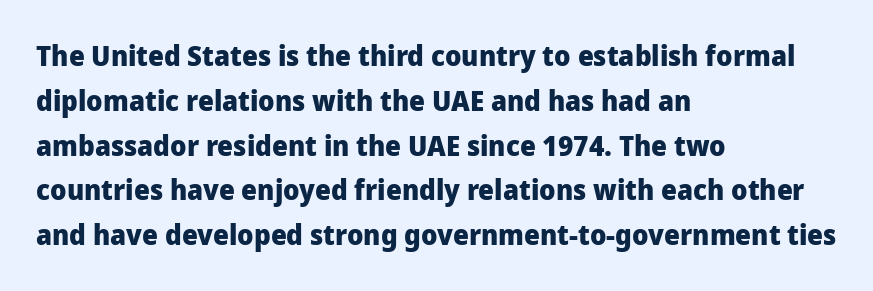
Q: Is the text bold? A: Yes.
Q: Is the text italic (slanted)? A: No, it is upright.
Q: Is the typeface a serif or a sans-serif typeface? A: Sans-serif.
Q: Is the text underlined? A: No.
Q: How is the paragraph aligned? A: Left-aligned.
Q: Is the spacing between letters normal or unusually wide? A: Normal.
Q: Is the spacing between lines tight, normal or loose? A: Normal.
Q: Width (condensed, normal, or wide)? A: Normal.
Q: Stroke contrast? A: Low.
Q: x-height? A: Medium.
Q: Monospaced? A: No.
